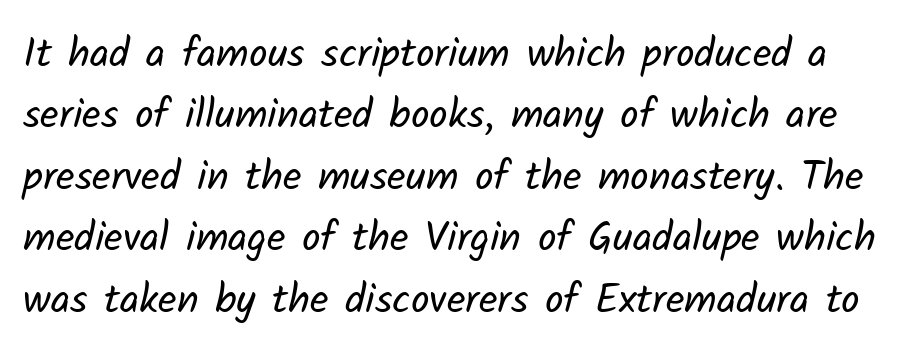
The characters display no serif detailing; their extremities are plain. The strokes carry an ordinary text weight at most. You could not count columns in this text — the font is proportionally spaced. Nobody drew a line under any word here. Normally led — the rows are evenly, conventionally spaced. The type is set solid horizontally, with unmodified tracking.
